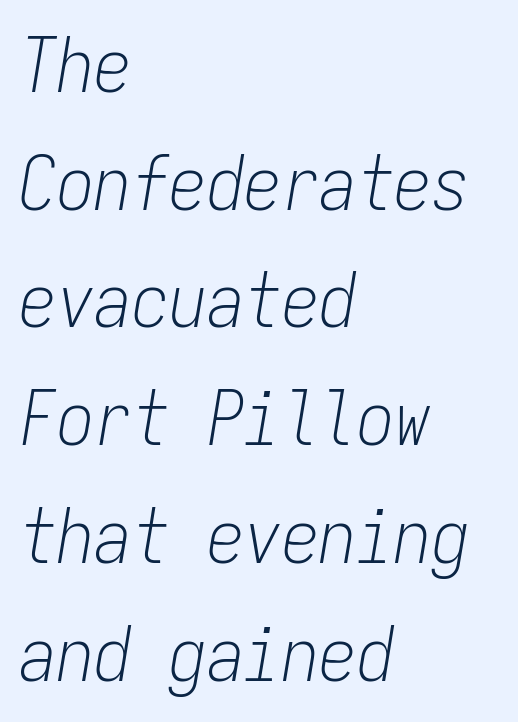
The image shows 75 px light, condensed type, italic (leaning right), monospaced; set left-aligned, normal line spacing (1.57x), normal letter spacing, not underlined; low stroke contrast and a medium x-height.
